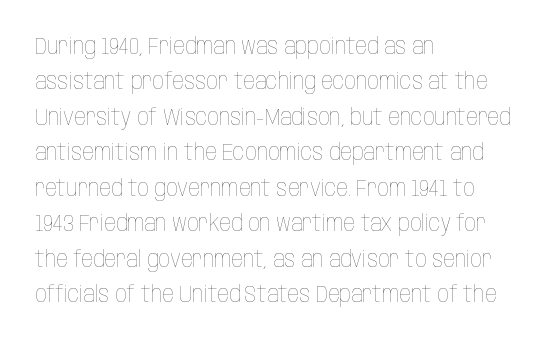
The face looks like a standard text weight, possibly lighter. Vertical strokes here are truly vertical. These lines keep a tight, regular rhythm from letter to letter. Leading matches the norm, producing a regular column. Left-aligned paragraph, ragged on the right. The space directly below the letters is spotless.
